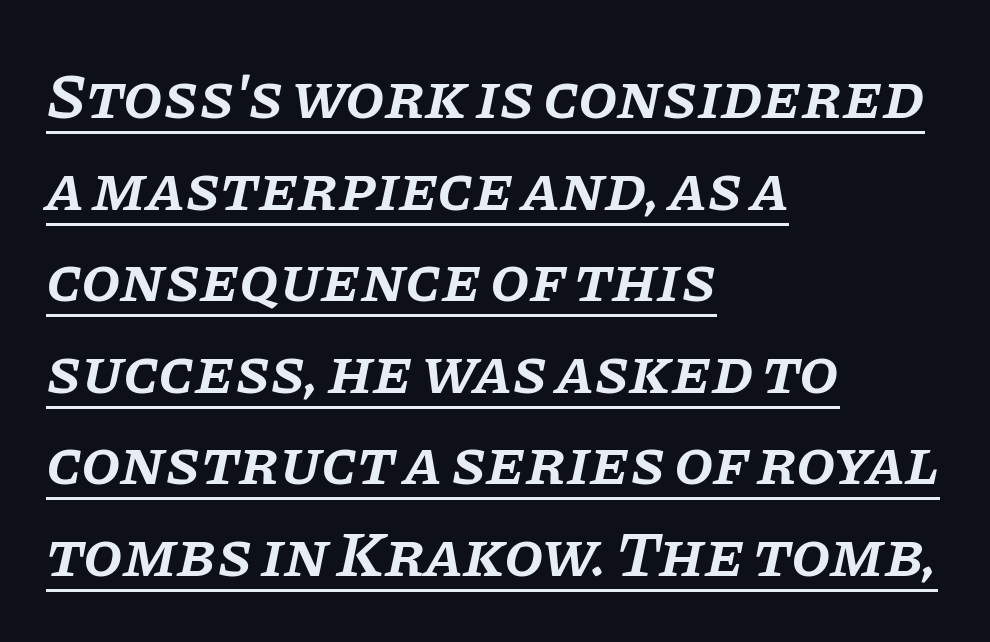
Look at the stroke-to-counter ratio: somewhat heavy, a semibold. How would I describe the line gaps? Plain and ordinary. The rendering uses natural spacing where letterforms have individual widths. A student would call this left alignment; a typographer would say flush left, rag right.
